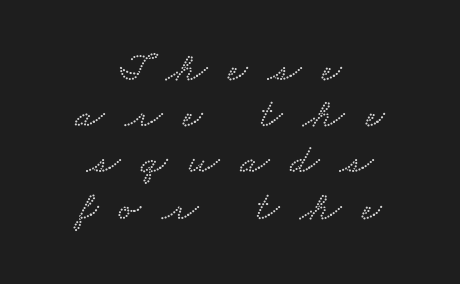
The paragraph has two soft edges and a firm central axis. Each letter keeps its own natural width here, so spacing adapts to shape. Honestly, the rows look squashed on top of each other. The passage shown has open, widely tracked lettering throughout. Just letters on the line, the space beneath them empty.
